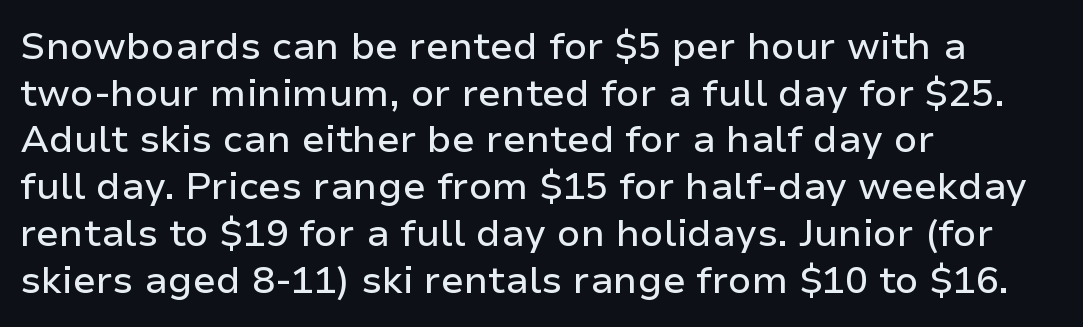
The image shows 38 px sans-serif type, upright; set left-aligned, line spacing 1.23x, normal letter spacing, not underlined; low stroke contrast and a medium x-height.
